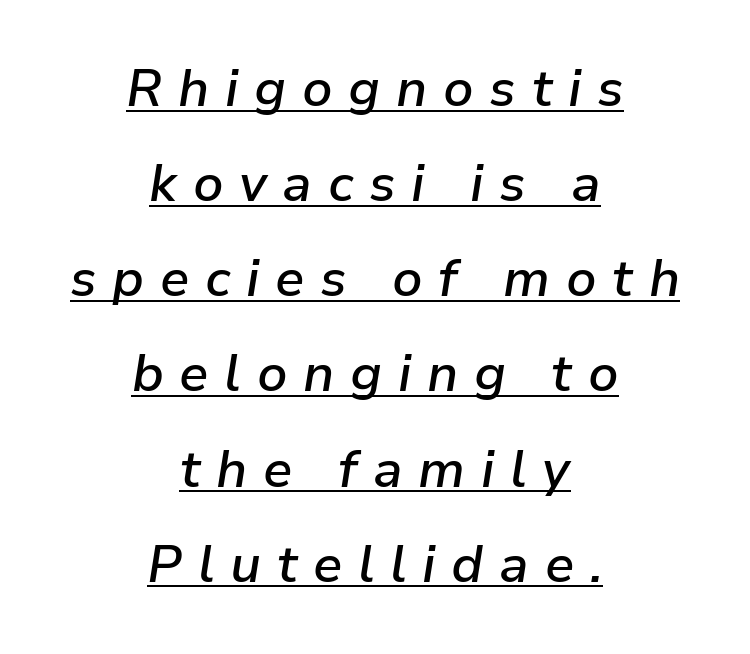
The image shows 52 px semibold type, italic (leaning right); set centered, line spacing 1.83x, unusually wide letter spacing (+0.3 em), underlined; low stroke contrast and a medium x-height.
